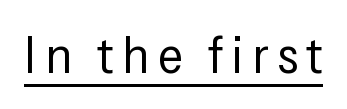
Counters stay open thanks to moderate or lighter strokes. The characters display no serif detailing; their extremities are plain. These characters rest on top of a visible drawn line. Is this a fixed-width face? No — the glyphs have proportional, varying widths.
